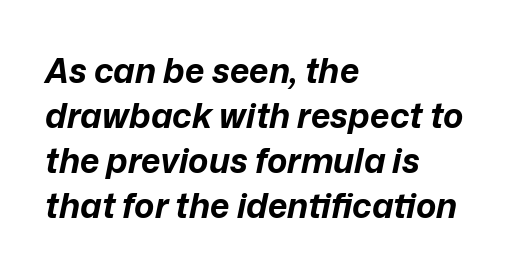
The image shows 34 px bold type, italic (leaning right); set left-aligned, normal line spacing (1.32x), normal letter spacing, not underlined; low stroke contrast and a medium x-height.
